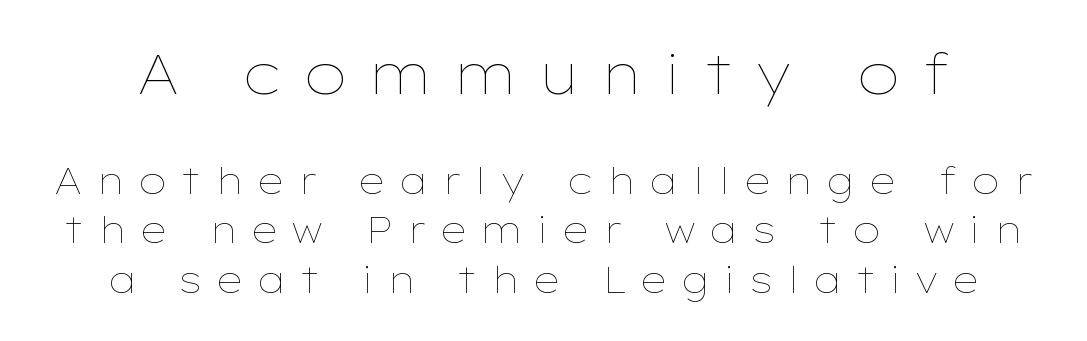
{"italic": "no", "bold": "no", "weight": "thin", "width": "wide", "stroke_contrast": "low", "x_height": "medium", "monospaced": "no", "underline": "no", "line_spacing": "normal", "line_spacing_ratio": 1.33, "letter_spacing": "wide", "letter_spacing_em": 0.36, "larger_block": "first", "size_ratio": 1.51, "glyph_px": 56}
